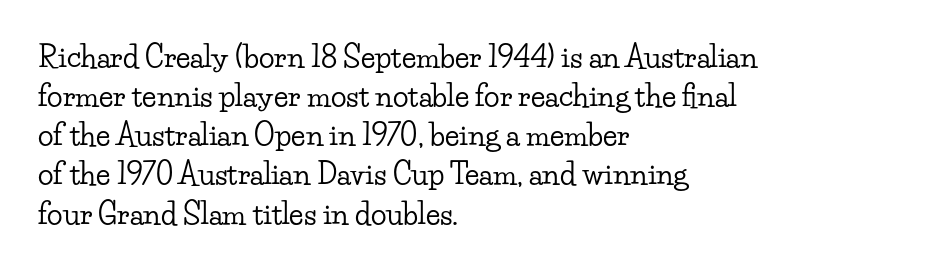
The image shows 29 px wide serif type, upright; set left-aligned, normal line spacing (1.35x), normal letter spacing, not underlined; low stroke contrast and a small x-height.
